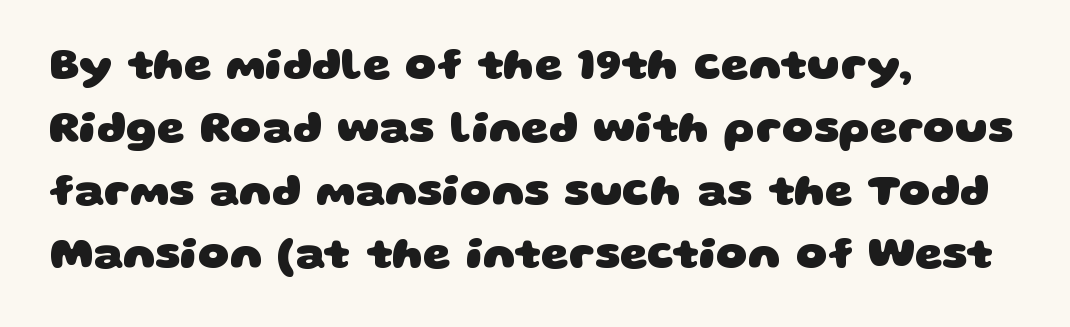
You could not count columns in this text — the font is proportionally spaced. A typesetter would call this leading conventional body-copy spacing. The setting favours the left margin, as ordinary paragraphs usually do. In terms of letterspacing, this is plain default setting. The typeface chosen for these lines omits serifs.
